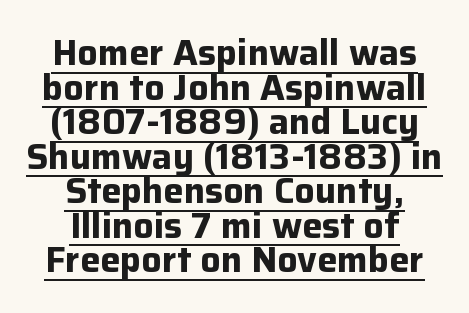
Line starts and ends both wander, symmetrically. A typesetter would label this face a sans. Closely set lines give the paragraph a compact silhouette. Its strokes are broad and dark, the hallmark of bold type. The letters sit at their default tracking, neither squeezed nor spread. It's the straight-up-and-down kind of type.
